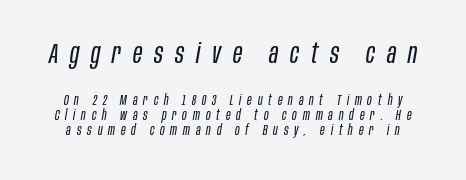
Bigger letters appear in the top chunk; the bottom chunk is reduced. The lettering tilts uniformly, giving the passage an italic look. If you measured baseline to baseline, you'd find a short distance. Loose tracking; the words dissolve into strings of separated letters. On a weight scale, this lands at 450 or below. Note the varied advance widths — an 'i' is clearly narrower than an 'm'.
